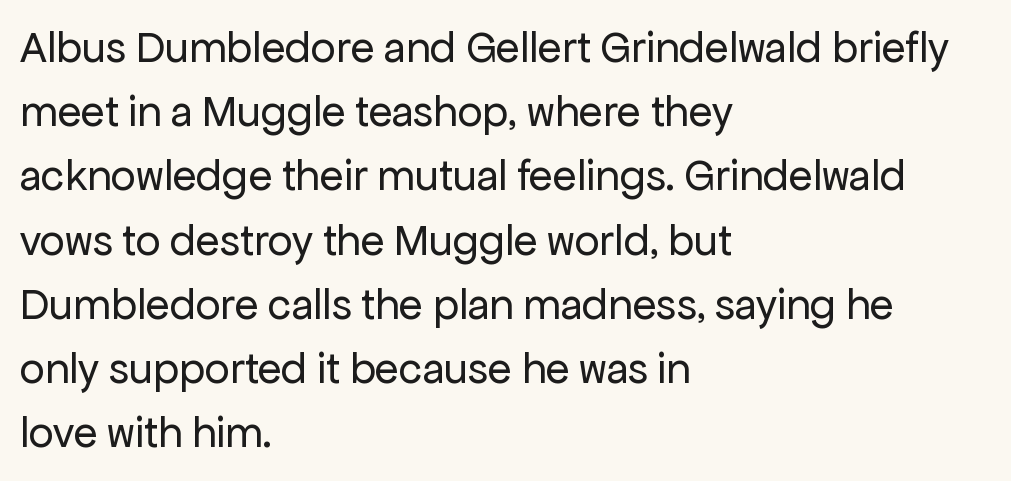
The image shows 44 px regular-weight sans-serif type, upright; set left-aligned, normal line spacing (1.46x), normal letter spacing, not underlined; low stroke contrast and a medium x-height.
